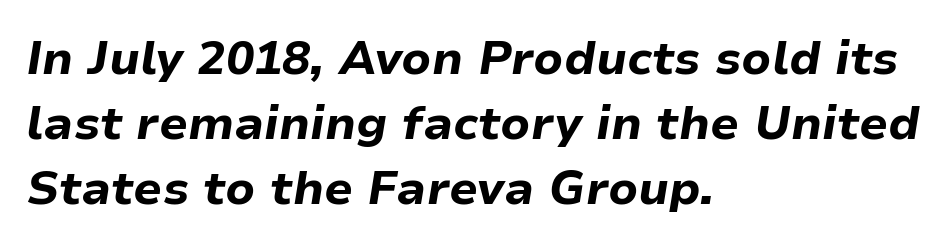
Q: Is the text bold? A: Yes.
Q: Is the text italic (slanted)? A: Yes, it leans right by about 9 degrees.
Q: Is the text underlined? A: No.
Q: How is the paragraph aligned? A: Left-aligned.
Q: Is the spacing between letters normal or unusually wide? A: Normal.
Q: Is the spacing between lines tight, normal or loose? A: Normal.
Q: Width (condensed, normal, or wide)? A: Normal.
Q: Stroke contrast? A: Low.
Q: x-height? A: Medium.
Q: Monospaced? A: No.
